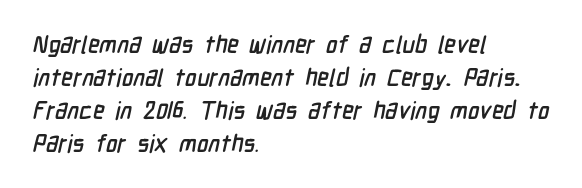
{"underline": "no", "align": "left", "line_spacing": "normal", "line_spacing_ratio": 1.37, "letter_spacing": "normal", "letter_spacing_em": 0.0, "glyph_px": 24}
